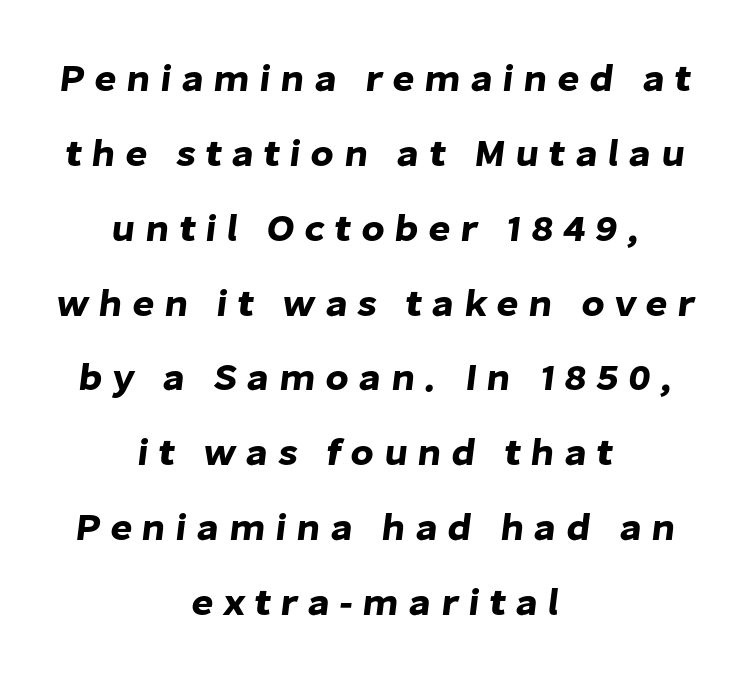
{"serif": "no", "width": "normal", "stroke_contrast": "low", "x_height": "medium", "monospaced": "no", "underline": "no", "align": "center", "line_spacing": "loose", "line_spacing_ratio": 1.97, "letter_spacing": "wide", "letter_spacing_em": 0.25, "glyph_px": 38}
